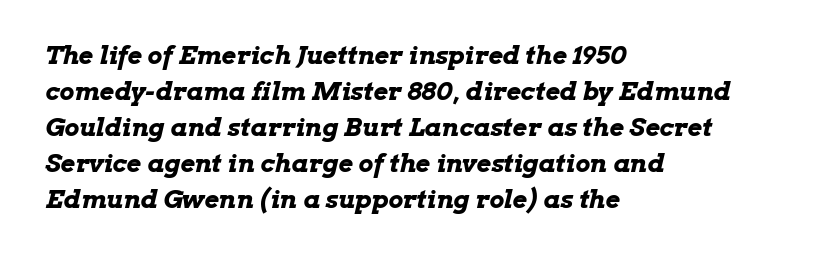
Q: Is the text bold? A: Yes.
Q: Is the text italic (slanted)? A: Yes, it leans right by about 13 degrees.
Q: Is the text underlined? A: No.
Q: How is the paragraph aligned? A: Left-aligned.
Q: Is the spacing between letters normal or unusually wide? A: Normal.
Q: Is the spacing between lines tight, normal or loose? A: Normal.
